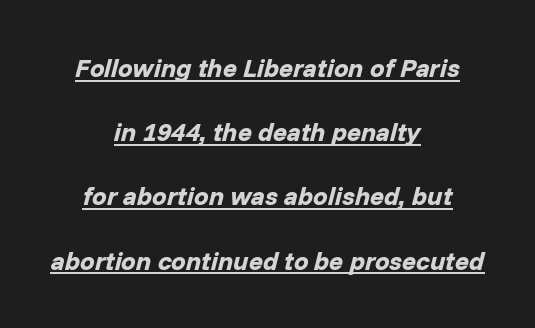
Tracking value appears to be zero — textbook default spacing. Designer's note — italics engaged. Heft: maximum for text — a bold. The rendering uses a large line-height, opening up the rows. Where is the straight margin? There isn't one; the lines are centered.
